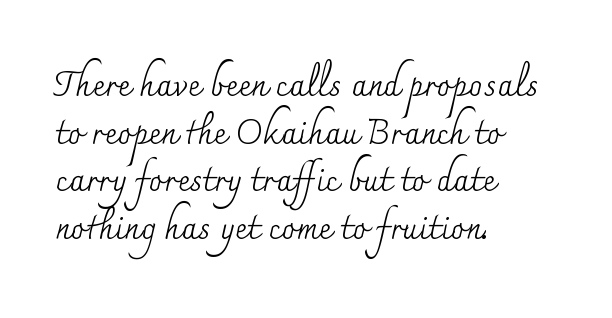
Q: Is the text bold? A: No.
Q: Is the text italic (slanted)? A: Yes.
Q: Is the typeface a serif or a sans-serif typeface? A: Serif.
Q: Is the text underlined? A: No.
Q: How is the paragraph aligned? A: Left-aligned.
Q: Is the spacing between letters normal or unusually wide? A: Normal.
Q: Is the spacing between lines tight, normal or loose? A: Normal.
Q: Width (condensed, normal, or wide)? A: Normal.
Q: Stroke contrast? A: Medium.
Q: x-height? A: Small.
Q: Monospaced? A: No.
